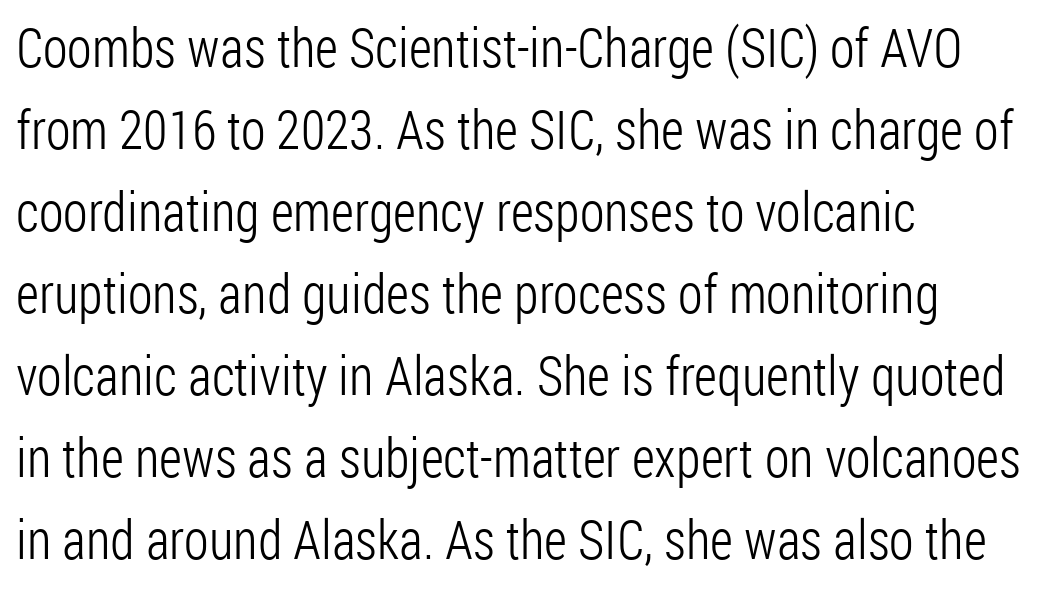
{"serif": "no", "italic": "no", "bold": "no", "weight": "light", "width": "condensed", "stroke_contrast": "low", "x_height": "medium", "monospaced": "no", "underline": "no", "align": "left", "line_spacing": "normal", "line_spacing_ratio": 1.52, "letter_spacing": "normal", "letter_spacing_em": 0.0, "glyph_px": 54}
